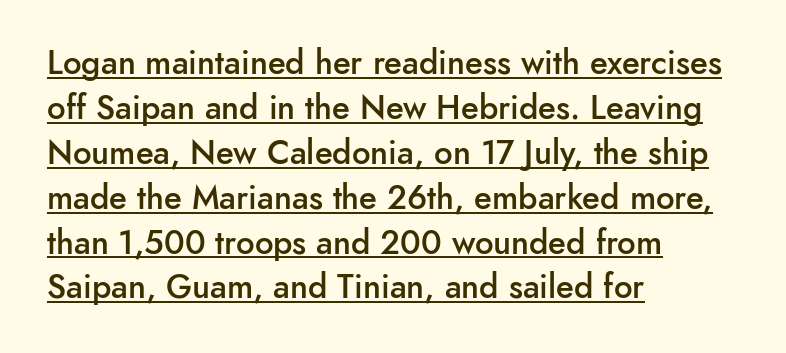
A normal amount of white space separates one row of letters from the next. Between one letter and the next there's only the usual sliver of space. Caption: multi-line text, flush left, ragged right. Upright lettering throughout. Character widths vary here, with narrow letters taking less room than wide ones. Weight: semibold (demi).
